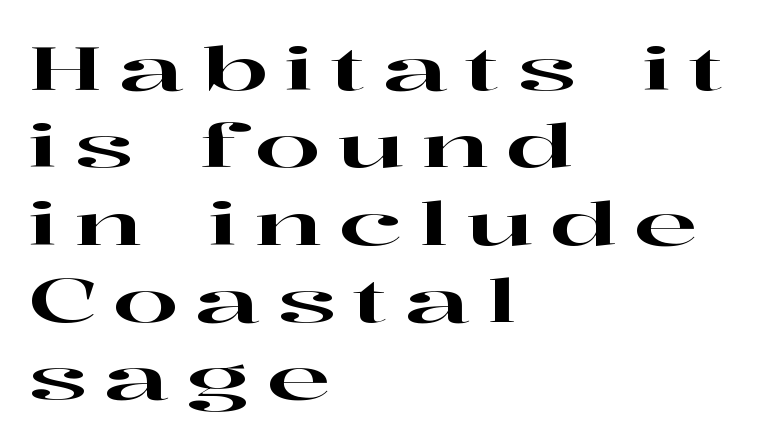
{"serif": "yes", "italic": "no", "width": "wide", "stroke_contrast": "high", "x_height": "medium", "monospaced": "no", "underline": "no", "align": "left", "line_spacing": "normal", "line_spacing_ratio": 1.31, "letter_spacing": "wide", "letter_spacing_em": 0.28, "glyph_px": 59}
